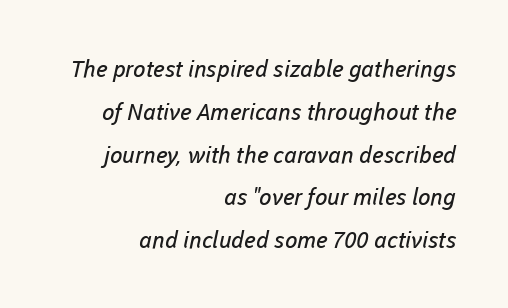
{"bold": "no", "underline": "no", "align": "right", "line_spacing_ratio": 1.86, "letter_spacing": "normal", "letter_spacing_em": 0.0, "glyph_px": 23}
